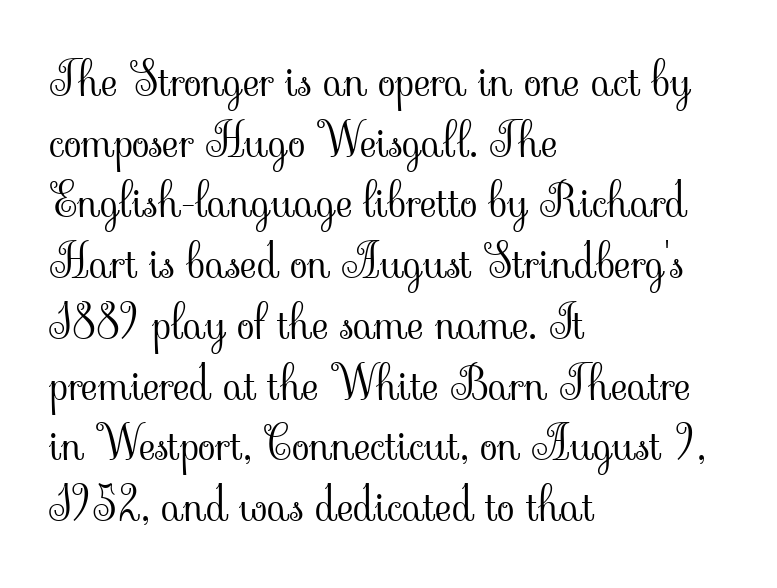
{"serif": "yes", "italic": "no", "bold": "no", "weight": "light", "width": "normal", "stroke_contrast": "low", "x_height": "small", "monospaced": "no", "underline": "no", "align": "left", "line_spacing": "normal", "line_spacing_ratio": 1.32, "letter_spacing": "normal", "letter_spacing_em": 0.0, "glyph_px": 46}
